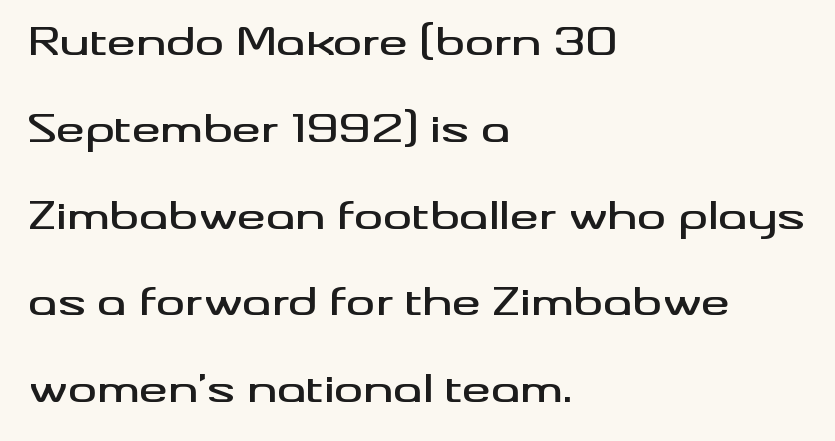
Is this a fixed-width face? No — the glyphs have proportional, varying widths. The vertical gap from one line to the next is large. The glyphs are unaccompanied by any horizontal stroke below them. The paragraph has a hard left edge and a soft right edge.
